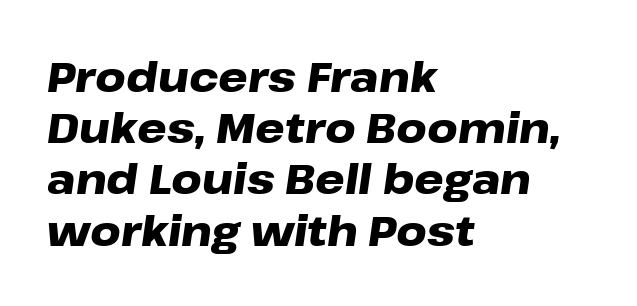
The image shows 42 px heavy, wide type, italic (leaning right); set left-aligned, line spacing 1.22x, normal letter spacing, not underlined; low stroke contrast and a medium x-height.
